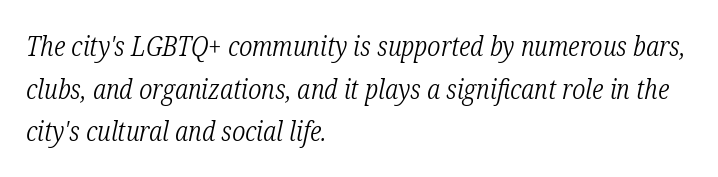
The image shows 28 px light, condensed serif type, italic (leaning right); set left-aligned, normal line spacing (1.52x), normal letter spacing, not underlined; low stroke contrast and a medium x-height.
